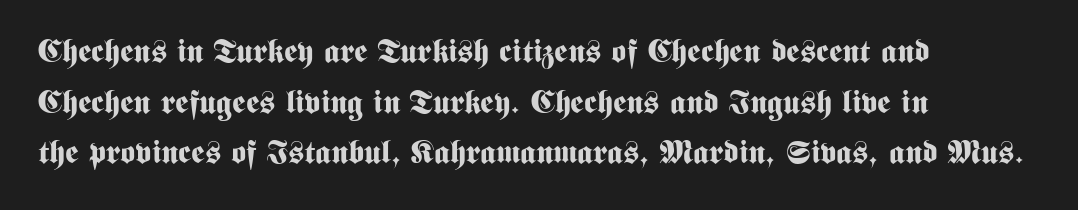
Q: Is the text bold? A: Yes.
Q: Is the text italic (slanted)? A: No, it is upright.
Q: Is the typeface a serif or a sans-serif typeface? A: Sans-serif.
Q: Is the text underlined? A: No.
Q: How is the paragraph aligned? A: Left-aligned.
Q: Is the spacing between letters normal or unusually wide? A: Normal.
Q: Is the spacing between lines tight, normal or loose? A: Normal.
Q: Width (condensed, normal, or wide)? A: Condensed.
Q: Stroke contrast? A: Medium.
Q: x-height? A: Medium.
Q: Monospaced? A: No.
